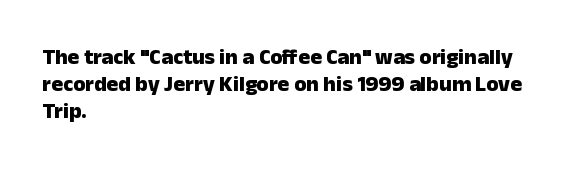
A typesetter would mark this as roman, not italic. What stands out about the letter spacing? Nothing — it is the standard amount. The baseline area is clear. Caption: bold face, heavy strokes.
